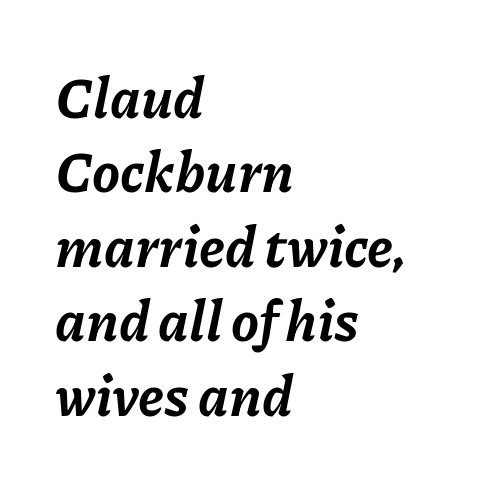
{"italic": "yes", "lean": "right", "slant_degrees": 11, "bold": "yes", "weight": "bold", "width": "normal", "stroke_contrast": "low", "x_height": "medium", "monospaced": "no", "underline": "no", "align": "left", "line_spacing": "normal", "line_spacing_ratio": 1.33, "letter_spacing": "normal", "letter_spacing_em": 0.0, "glyph_px": 56}
